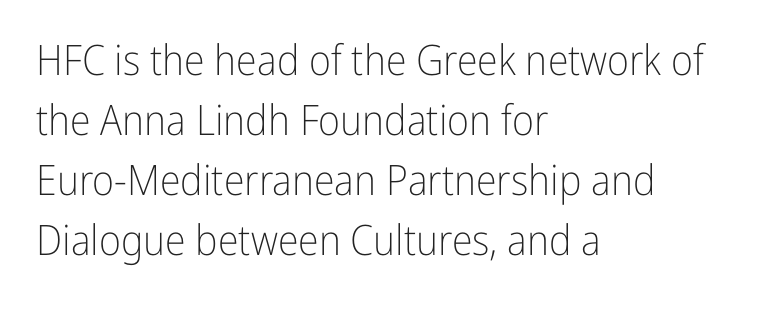
{"serif": "no", "italic": "no", "bold": "no", "weight": "light", "width": "condensed", "stroke_contrast": "low", "x_height": "medium", "monospaced": "no", "underline": "no", "align": "left", "line_spacing": "normal", "line_spacing_ratio": 1.43, "letter_spacing": "normal", "letter_spacing_em": 0.0, "glyph_px": 42}
